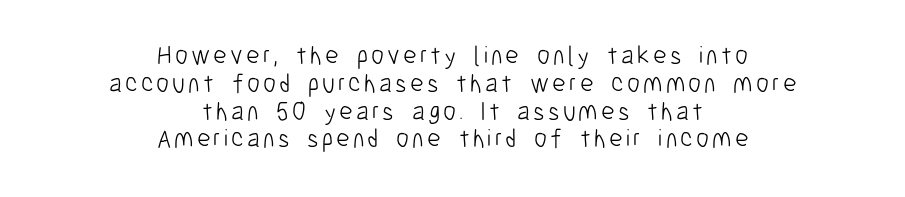
Compared with a flush-left layout, this one balances lines on the center instead. Notice how descenders almost collide with the ascenders below — that's tight leading. Italic: no, the glyphs are upright roman. Clear beneath every line of the passage.
